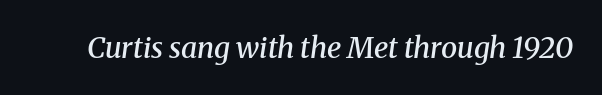
The image shows 29 px semibold serif type, italic (leaning right); set normal letter spacing, not underlined; medium stroke contrast and a medium x-height.
